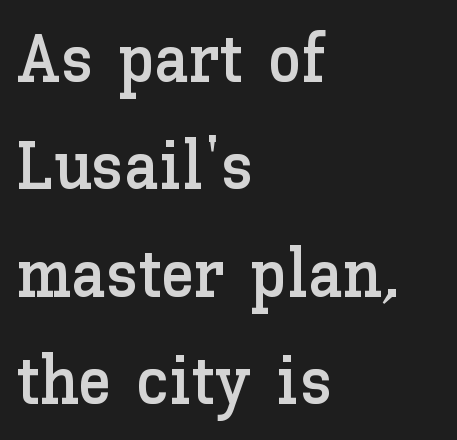
Q: Is the text italic (slanted)? A: No, it is upright.
Q: Is the text underlined? A: No.
Q: How is the paragraph aligned? A: Left-aligned.
Q: Is the spacing between letters normal or unusually wide? A: Normal.
Q: Is the spacing between lines tight, normal or loose? A: Normal.
Q: Width (condensed, normal, or wide)? A: Normal.
Q: Stroke contrast? A: Low.
Q: x-height? A: Medium.
Q: Monospaced? A: No.
